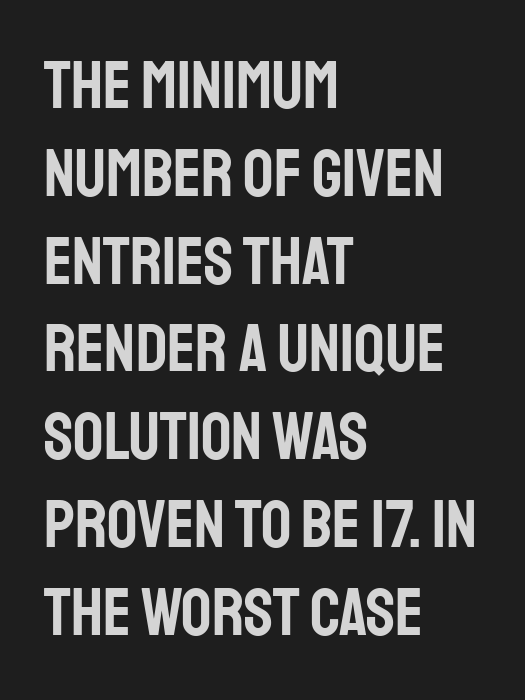
Q: Is the text italic (slanted)? A: No, it is upright.
Q: Is the typeface a serif or a sans-serif typeface? A: Sans-serif.
Q: Is the text underlined? A: No.
Q: How is the paragraph aligned? A: Left-aligned.
Q: Is the spacing between letters normal or unusually wide? A: Normal.
Q: Is the spacing between lines tight, normal or loose? A: Normal.
Q: Width (condensed, normal, or wide)? A: Condensed.
Q: Stroke contrast? A: Low.
Q: x-height? A: Large.
Q: Monospaced? A: No.
